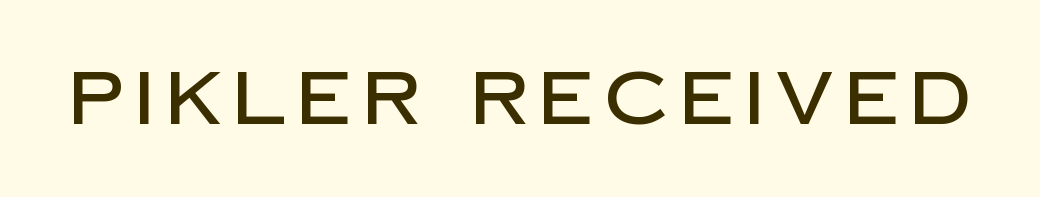
{"serif": "no", "italic": "no", "width": "normal", "stroke_contrast": "low", "x_height": "large", "monospaced": "no", "underline": "no", "glyph_px": 74}
